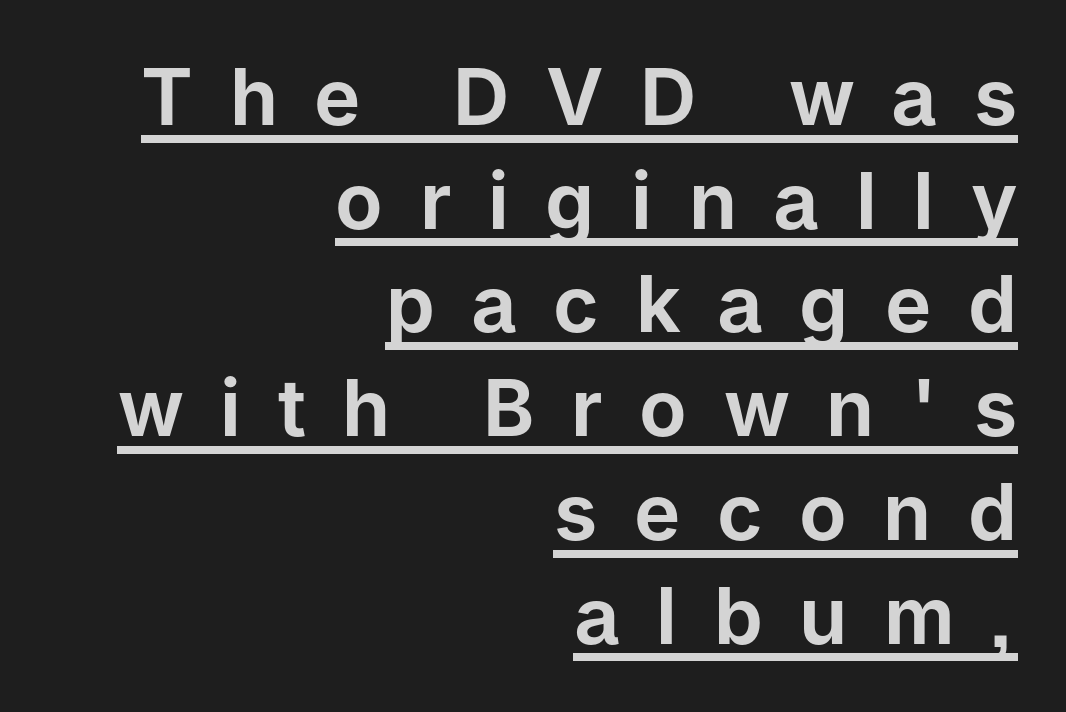
One glance says typical: line gaps are just what's usual. Has an underline been added? It has. Right-aligned paragraph, ragged on the left. No italicization has been applied; the sample stays upright. Compared with typical body copy, the letter spacing here is much looser. Is this a sans? Yes — the strokes have no serifs.
